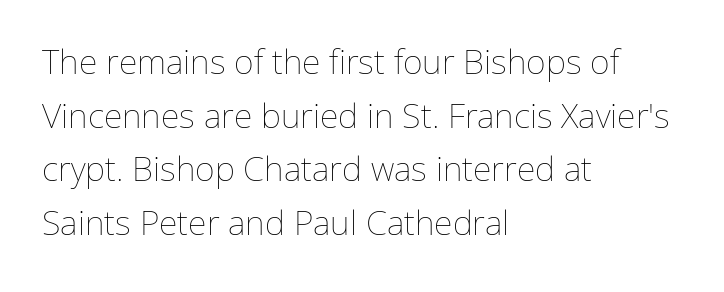
The image shows 34 px thin type, upright; set left-aligned, normal line spacing (1.58x), normal letter spacing, not underlined; low stroke contrast and a medium x-height.
